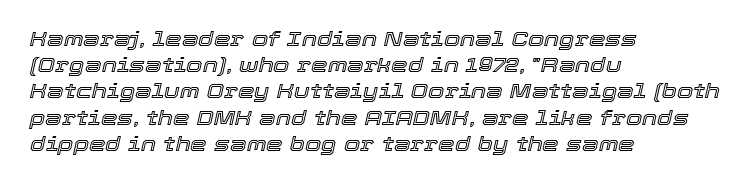
{"italic": "yes", "lean": "right", "slant_degrees": 12, "underline": "no", "align": "left", "line_spacing": "normal", "line_spacing_ratio": 1.25, "letter_spacing": "normal", "letter_spacing_em": 0.0, "glyph_px": 21}
